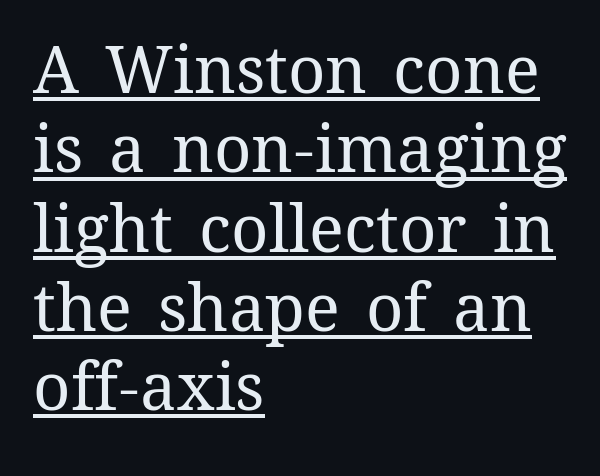
The image shows 65 px regular-weight type, upright; set left-aligned, line spacing 1.22x, normal letter spacing, underlined; medium stroke contrast and a medium x-height.
